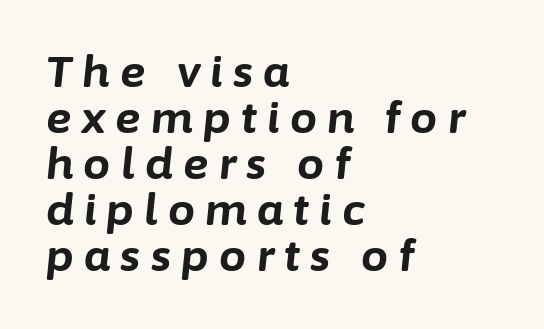
The tracking jumps out immediately: characters are airy and widely separated. The rendering uses natural spacing where letterforms have individual widths. You could barely slide anything between these rows. Letters rest on an invisible, unmarked baseline.
